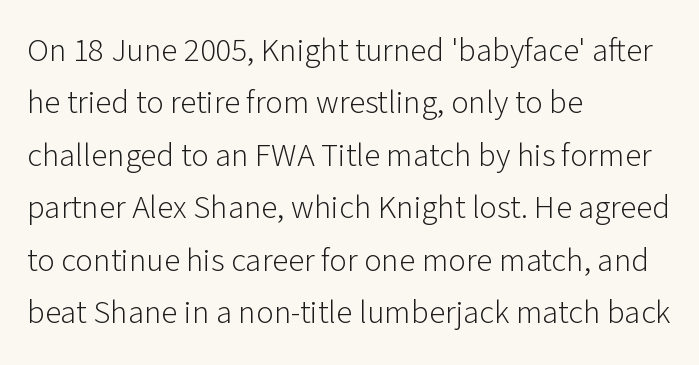
The image shows 33 px light sans-serif type, upright; set left-aligned, normal line spacing (1.59x), normal letter spacing, not underlined; low stroke contrast and a medium x-height.
